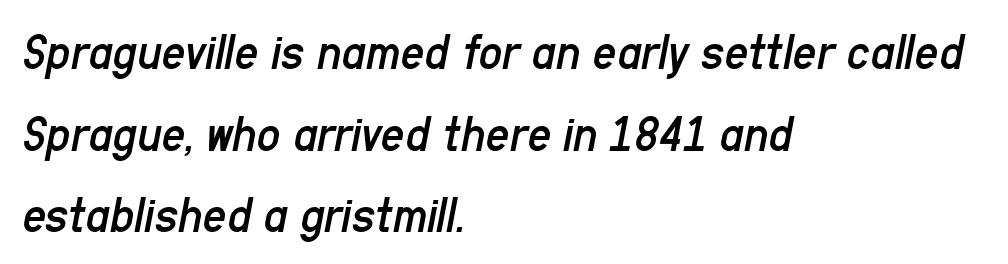
Q: Is the text bold? A: No.
Q: Is the text italic (slanted)? A: Yes, it leans right by about 11 degrees.
Q: Is the text underlined? A: No.
Q: How is the paragraph aligned? A: Left-aligned.
Q: Is the spacing between letters normal or unusually wide? A: Normal.
Q: Is the spacing between lines tight, normal or loose? A: Normal.
Q: Width (condensed, normal, or wide)? A: Condensed.
Q: Stroke contrast? A: Low.
Q: x-height? A: Medium.
Q: Monospaced? A: No.
